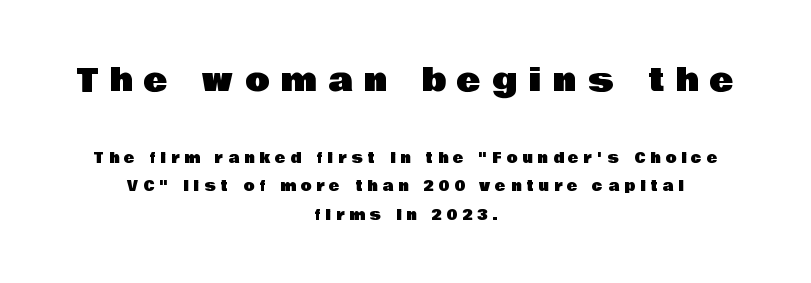
{"serif": "no", "italic": "no", "width": "normal", "stroke_contrast": "low", "x_height": "large", "monospaced": "no", "underline": "no", "align": "center", "line_spacing": "loose", "line_spacing_ratio": 2.06, "letter_spacing": "wide", "letter_spacing_em": 0.37, "larger_block": "first", "size_ratio": 2.29, "glyph_px": 32}
